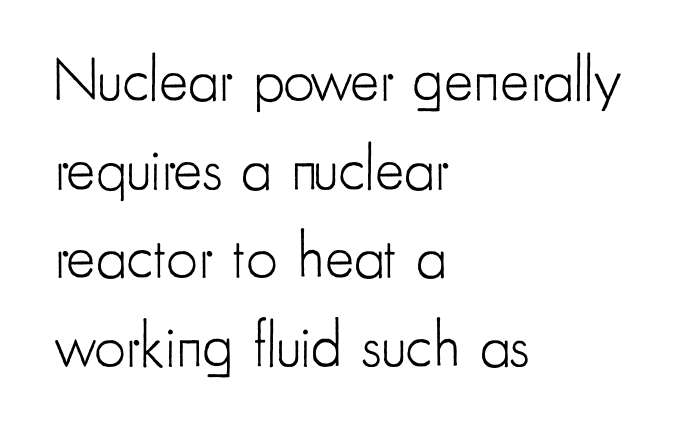
{"serif": "no", "italic": "no", "bold": "no", "weight": "light", "width": "condensed", "stroke_contrast": "low", "x_height": "small", "monospaced": "no", "underline": "no", "align": "left", "line_spacing": "normal", "line_spacing_ratio": 1.43, "letter_spacing": "normal", "letter_spacing_em": 0.0, "glyph_px": 62}
